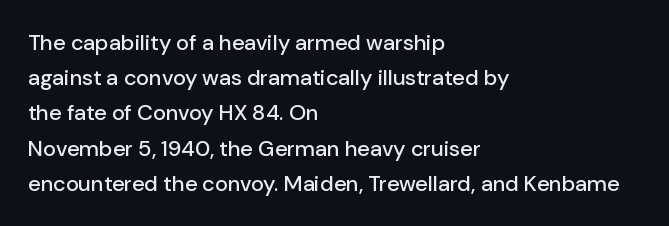
Q: Is the text italic (slanted)? A: No, it is upright.
Q: Is the text underlined? A: No.
Q: How is the paragraph aligned? A: Left-aligned.
Q: Is the spacing between letters normal or unusually wide? A: Normal.
Q: Is the spacing between lines tight, normal or loose? A: Normal.
